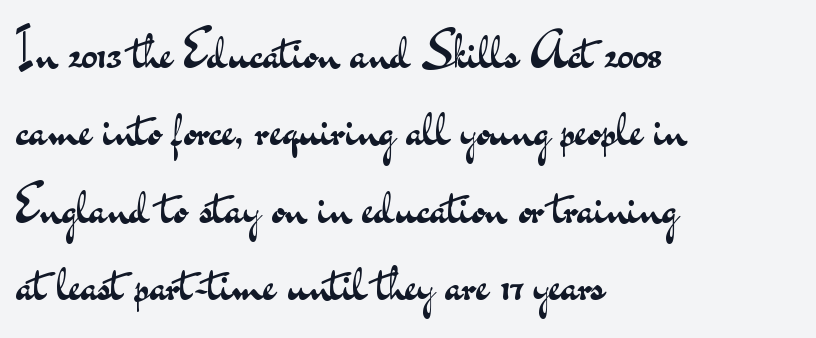
The type family on display is of the sans-serif kind. Regular leading. Beneath every word, the page is bare. These lines are rendered in a variable-pitch font.
